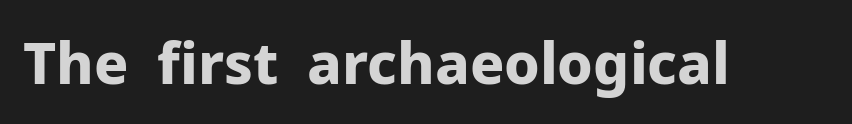
The image shows 57 px bold sans-serif type, upright; set normal letter spacing, not underlined; low stroke contrast and a medium x-height.
